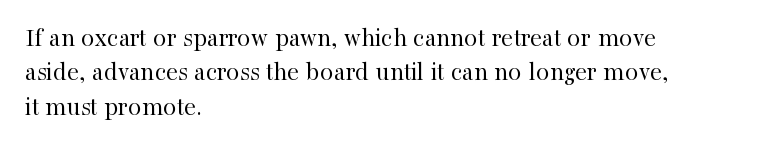
The letterforms sit at book weight or below. Honestly, the letter spacing is just normal — you wouldn't notice it. The type sits square on the baseline with zero lean. Unmarked baselines from the first word to the last. The text block is weighted toward the left margin, trailing off unevenly rightward. The designer left line spacing at the default.
